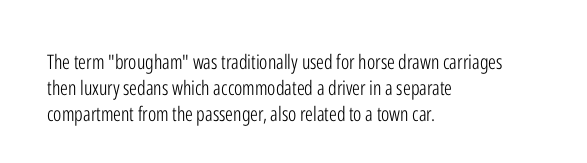
Interline gaps are of average width in this sample. Style check: upright. Tracking here is standard; glyphs follow each other at the usual distance. Stroke mass is kept to a normal reading level or below. Beneath every word, the page is bare. Leftover space on each line is placed entirely after the last word.
